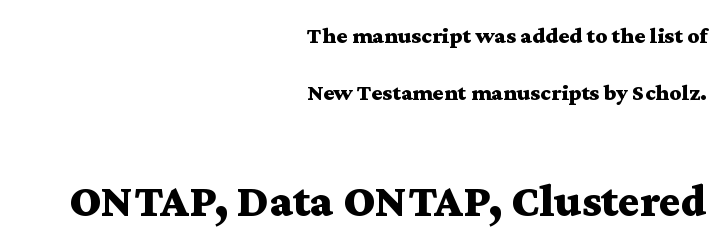
The image shows 46 px bold, wide serif type, upright; set right-aligned, loose line spacing (2.49x), normal letter spacing, not underlined; the second (bottom) block is 2.0x larger; medium stroke contrast and a medium x-height.
